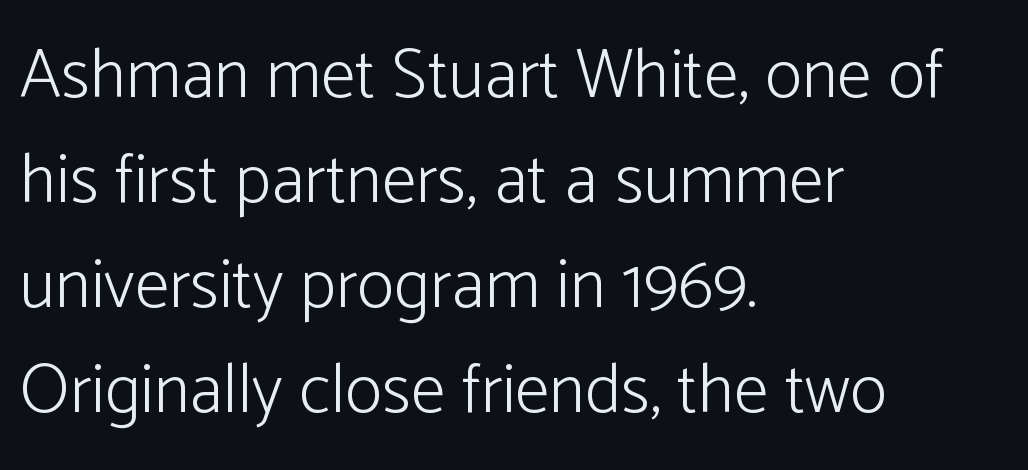
{"serif": "no", "italic": "no", "bold": "no", "weight": "light", "width": "normal", "stroke_contrast": "low", "x_height": "medium", "monospaced": "no", "underline": "no", "align": "left", "line_spacing": "normal", "line_spacing_ratio": 1.5, "letter_spacing": "normal", "letter_spacing_em": 0.0, "glyph_px": 70}
